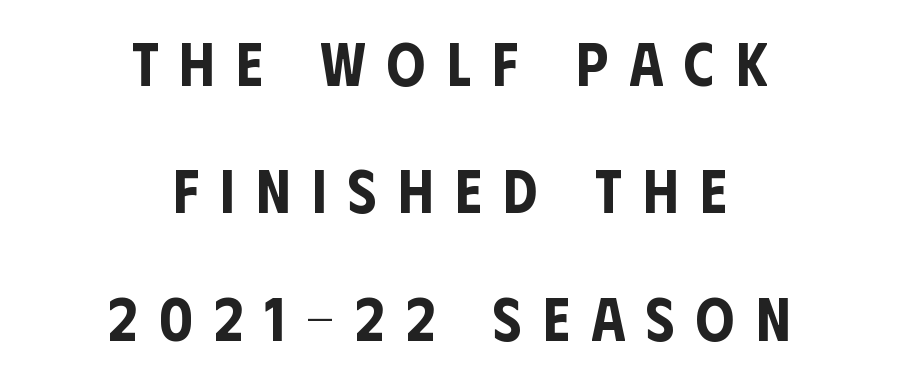
{"serif": "no", "italic": "no", "width": "condensed", "stroke_contrast": "low", "x_height": "large", "monospaced": "no", "underline": "no", "align": "center", "line_spacing": "loose", "line_spacing_ratio": 2.09, "letter_spacing": "wide", "letter_spacing_em": 0.35, "glyph_px": 61}
